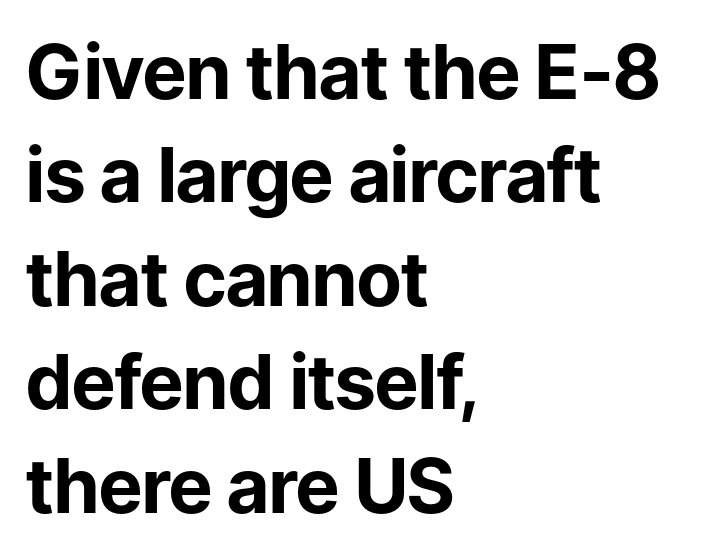
{"serif": "no", "italic": "no", "bold": "yes", "weight": "bold", "width": "normal", "stroke_contrast": "low", "x_height": "medium", "monospaced": "no", "underline": "no", "align": "left", "line_spacing": "normal", "line_spacing_ratio": 1.38, "letter_spacing": "normal", "letter_spacing_em": 0.0, "glyph_px": 75}
